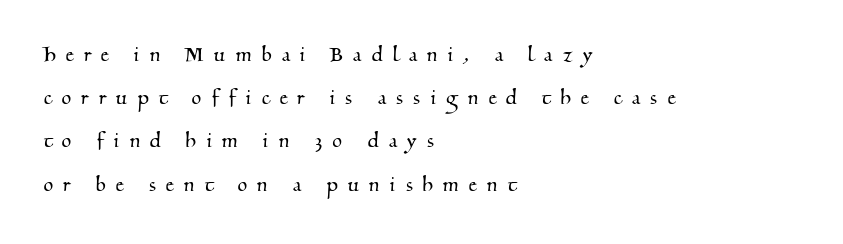
{"underline": "no", "align": "left", "line_spacing_ratio": 1.73, "letter_spacing": "wide", "letter_spacing_em": 0.41, "glyph_px": 25}
